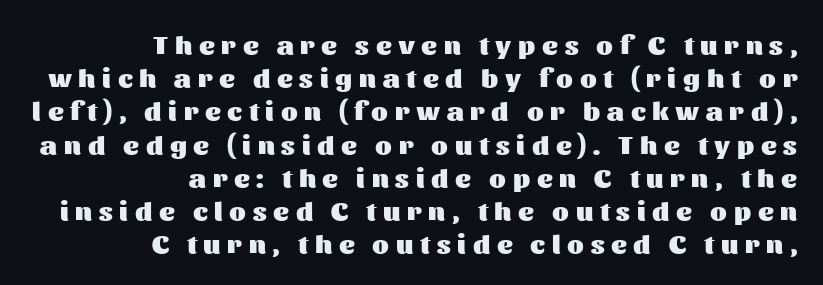
Q: Is the text bold? A: Yes.
Q: Is the text italic (slanted)? A: No, it is upright.
Q: Is the text underlined? A: No.
Q: How is the paragraph aligned? A: Right-aligned.
Q: Is the spacing between letters normal or unusually wide? A: Unusually wide.
